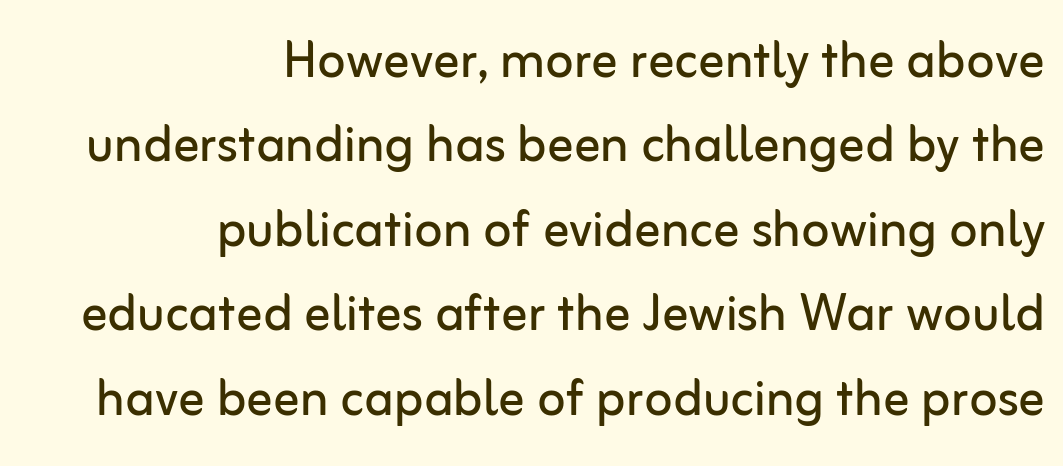
The rendering keeps characters at their native spacing. How would I describe the line gaps? Plain and ordinary. Glance below the letters and you will spot only blank space. Teacher's note: observe the even right margin — that is flush-right alignment. Notice how the stems are strictly vertical — no italics here.
